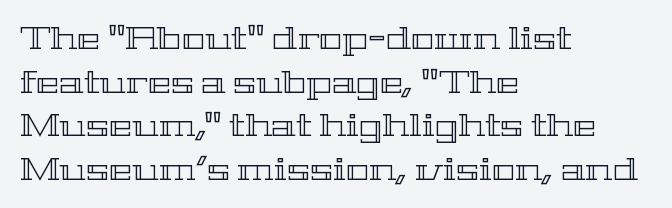
Q: Is the text italic (slanted)? A: No, it is upright.
Q: Is the text underlined? A: No.
Q: How is the paragraph aligned? A: Left-aligned.
Q: Is the spacing between letters normal or unusually wide? A: Normal.
Q: Is the spacing between lines tight, normal or loose? A: Normal.
Q: Width (condensed, normal, or wide)? A: Wide.
Q: x-height? A: Medium.
Q: Monospaced? A: No.
